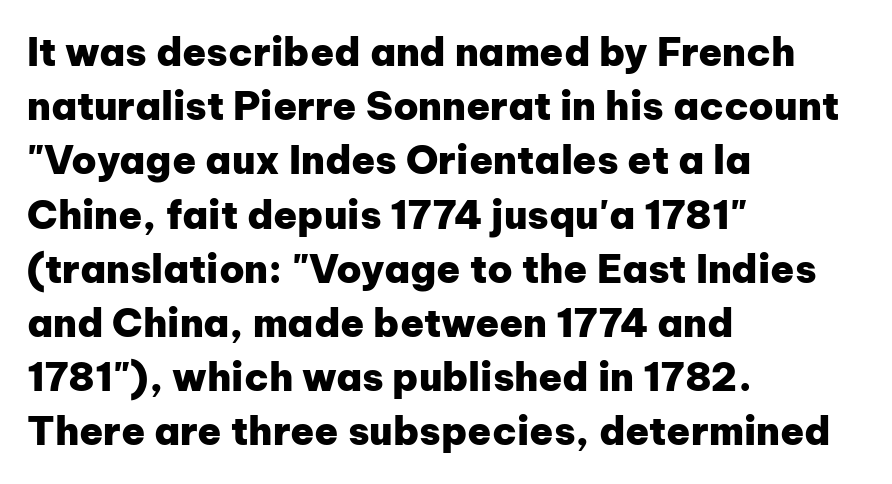
Q: Is the text bold? A: Yes.
Q: Is the text italic (slanted)? A: No, it is upright.
Q: Is the typeface a serif or a sans-serif typeface? A: Sans-serif.
Q: Is the text underlined? A: No.
Q: How is the paragraph aligned? A: Left-aligned.
Q: Is the spacing between letters normal or unusually wide? A: Normal.
Q: Is the spacing between lines tight, normal or loose? A: Normal.
Q: Width (condensed, normal, or wide)? A: Normal.
Q: Stroke contrast? A: Low.
Q: x-height? A: Medium.
Q: Monospaced? A: No.
